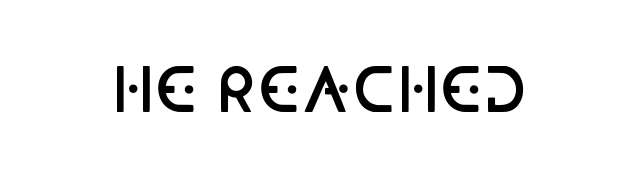
Q: Is the text bold? A: Semi-bold.
Q: Is the text italic (slanted)? A: No, it is upright.
Q: Is the typeface a serif or a sans-serif typeface? A: Sans-serif.
Q: Is the text underlined? A: No.
Q: Is the spacing between letters normal or unusually wide? A: Normal.
Q: Width (condensed, normal, or wide)? A: Condensed.
Q: Stroke contrast? A: Low.
Q: x-height? A: Large.
Q: Monospaced? A: No.
